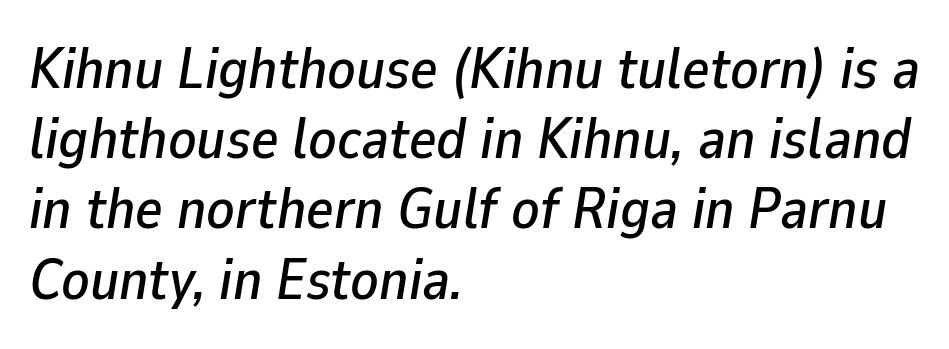
The image shows 58 px text type, italic (leaning right); set left-aligned, line spacing 1.21x, normal letter spacing, not underlined; low stroke contrast and a medium x-height.
